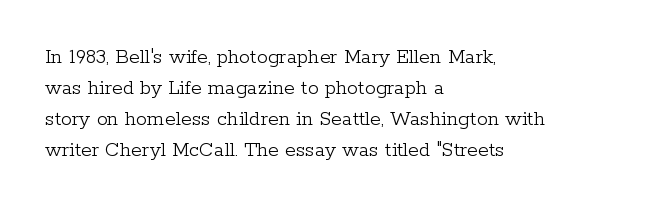
Q: Is the text bold? A: No.
Q: Is the text italic (slanted)? A: No, it is upright.
Q: Is the text underlined? A: No.
Q: How is the paragraph aligned? A: Left-aligned.
Q: Is the spacing between letters normal or unusually wide? A: Normal.
Q: Is the spacing between lines tight, normal or loose? A: Normal.
